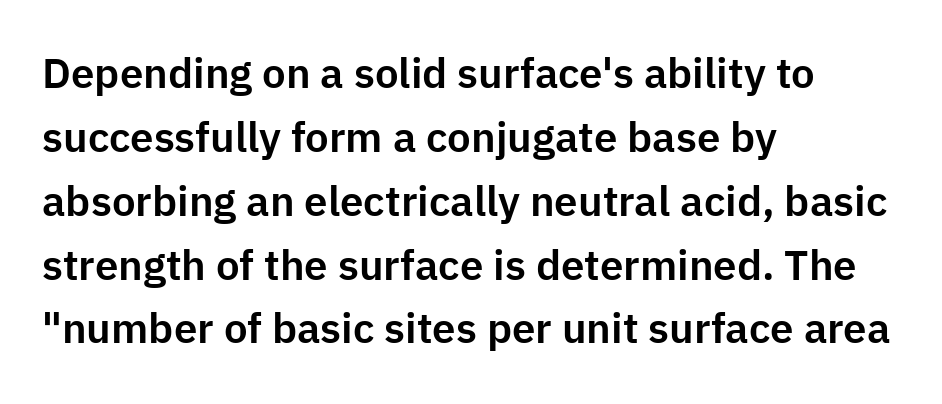
Q: Is the text italic (slanted)? A: No, it is upright.
Q: Is the typeface a serif or a sans-serif typeface? A: Sans-serif.
Q: Is the text underlined? A: No.
Q: How is the paragraph aligned? A: Left-aligned.
Q: Is the spacing between letters normal or unusually wide? A: Normal.
Q: Is the spacing between lines tight, normal or loose? A: Normal.
Q: Width (condensed, normal, or wide)? A: Normal.
Q: Stroke contrast? A: Low.
Q: x-height? A: Medium.
Q: Monospaced? A: No.
